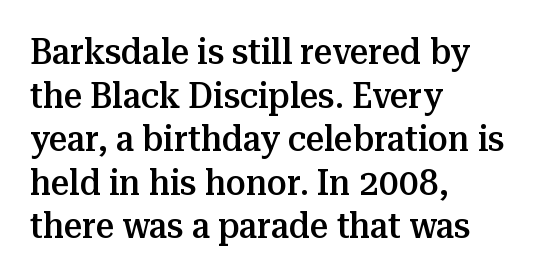
The image shows 36 px semibold serif type, upright; set left-aligned, line spacing 1.21x, normal letter spacing, not underlined; medium stroke contrast and a medium x-height.
